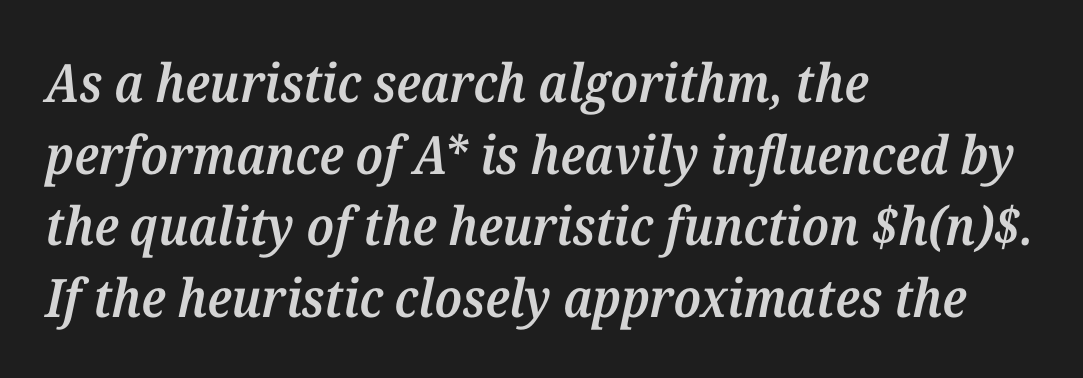
This sample uses a serif face. Glyph-to-glyph distance matches everyday printed text. Do the characters align in a grid? No, the font is proportional. The characters look somewhat weighty, a semibold short of true bold. Anything drawn beneath the words? Only blank space.
